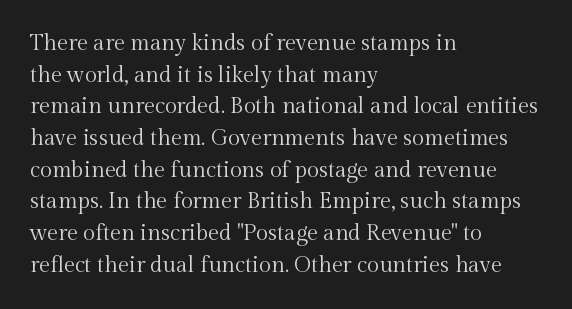
The image shows 22 px text type, upright; set left-aligned, normal line spacing (1.44x), normal letter spacing, not underlined.
